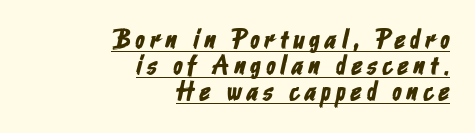
If you drew a ruler down the right edge, every line would touch it. Students, note that the glyphs here are deliberately spaced far apart. The lines are packed closely together with very little leading. Honestly, the underline is the first thing you notice here.
